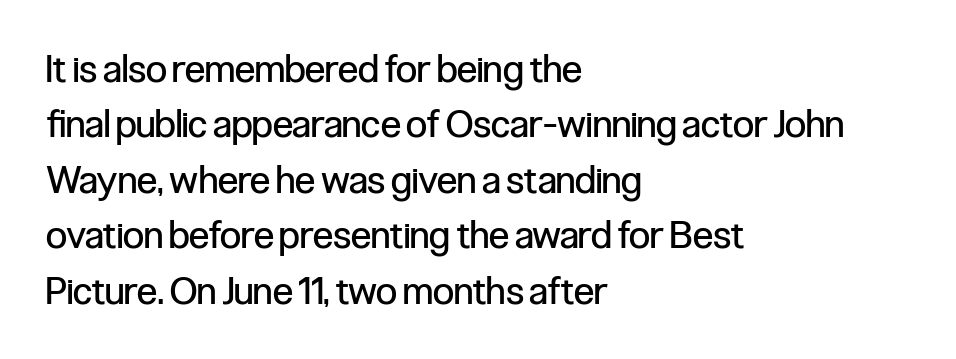
The image shows 38 px regular-weight, condensed sans-serif type, upright; set left-aligned, normal line spacing (1.46x), normal letter spacing, not underlined; low stroke contrast and a medium x-height.
